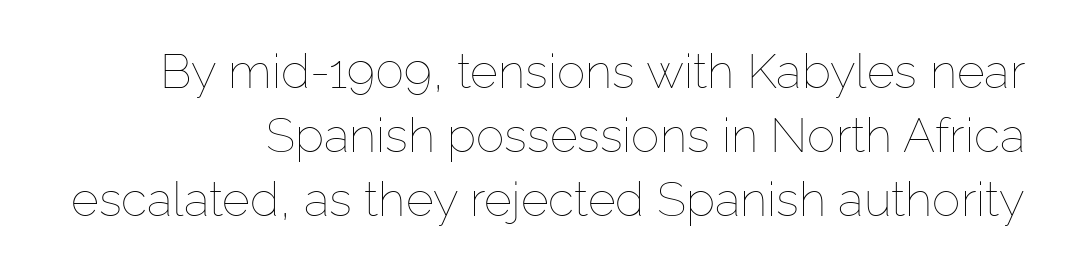
{"italic": "no", "bold": "no", "weight": "thin", "width": "normal", "stroke_contrast": "low", "x_height": "medium", "monospaced": "no", "underline": "no", "align": "right", "line_spacing": "normal", "line_spacing_ratio": 1.33, "letter_spacing": "normal", "letter_spacing_em": 0.0, "glyph_px": 48}
